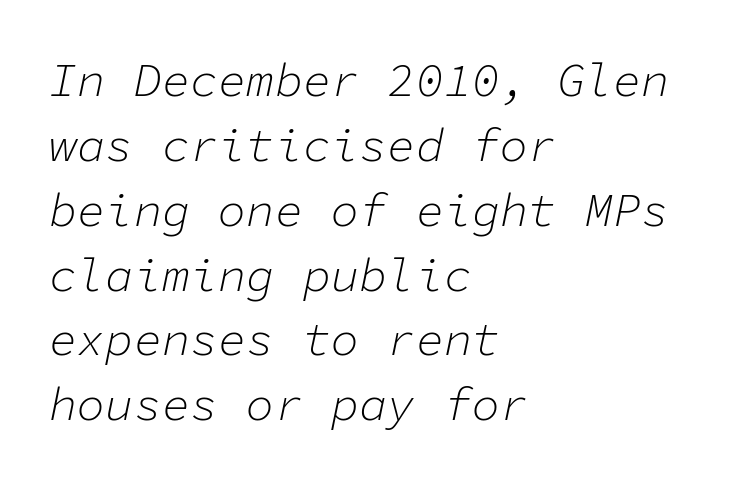
The image shows 47 px light type, italic (leaning right), monospaced; set left-aligned, normal line spacing (1.38x), normal letter spacing, not underlined; low stroke contrast and a medium x-height.
